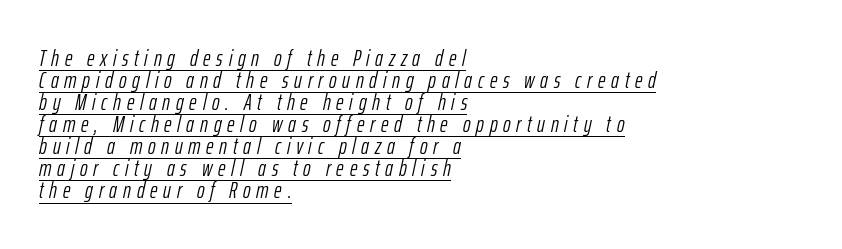
Line starts are locked; line ends wander. Students, note that the glyphs here are deliberately spaced far apart. A typesetter would mark this as italic. Ink coverage per letter is moderate at most. Reading down the column, the eye jumps only a short way to each next line. The glyphs are accompanied by a horizontal stroke just below them.
